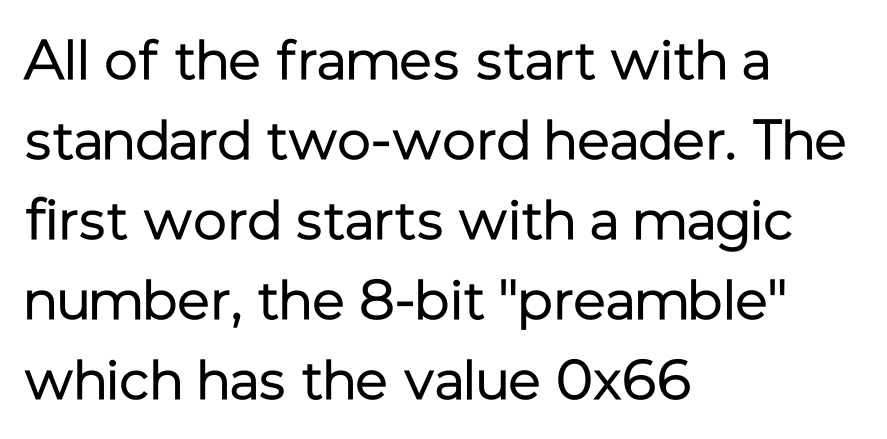
Q: Is the text bold? A: No.
Q: Is the text italic (slanted)? A: No, it is upright.
Q: Is the typeface a serif or a sans-serif typeface? A: Sans-serif.
Q: Is the text underlined? A: No.
Q: How is the paragraph aligned? A: Left-aligned.
Q: Is the spacing between letters normal or unusually wide? A: Normal.
Q: Is the spacing between lines tight, normal or loose? A: Normal.
Q: Width (condensed, normal, or wide)? A: Normal.
Q: Stroke contrast? A: Low.
Q: x-height? A: Medium.
Q: Monospaced? A: No.
